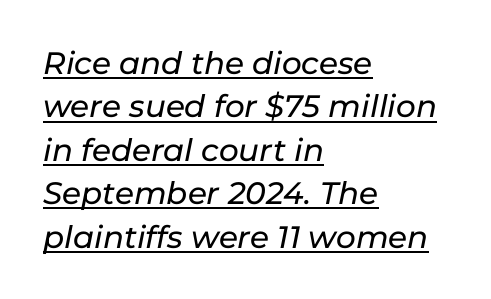
Does the copy run flush right? No — it runs flush left. The rendered words wear a rule along their underside. You could not count columns in this text — the font is proportionally spaced. The passage shown has conventional tracking throughout.
